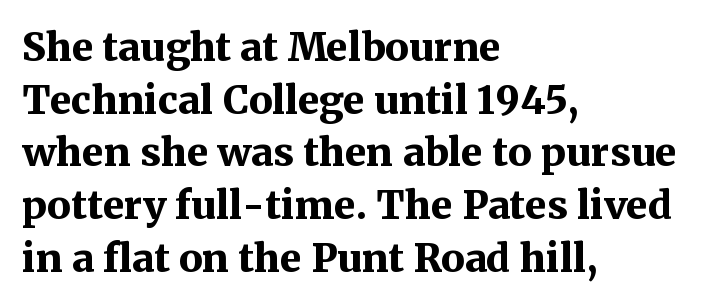
Q: Is the text bold? A: Yes.
Q: Is the text italic (slanted)? A: No, it is upright.
Q: Is the typeface a serif or a sans-serif typeface? A: Serif.
Q: Is the text underlined? A: No.
Q: How is the paragraph aligned? A: Left-aligned.
Q: Is the spacing between letters normal or unusually wide? A: Normal.
Q: Is the spacing between lines tight, normal or loose? A: Normal.
Q: Width (condensed, normal, or wide)? A: Normal.
Q: Stroke contrast? A: Medium.
Q: x-height? A: Medium.
Q: Monospaced? A: No.
